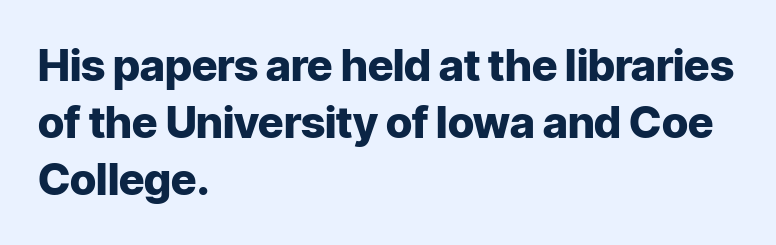
The image shows 44 px heavy sans-serif type, upright; set left-aligned, normal line spacing (1.3x), normal letter spacing, not underlined; low stroke contrast and a medium x-height.
